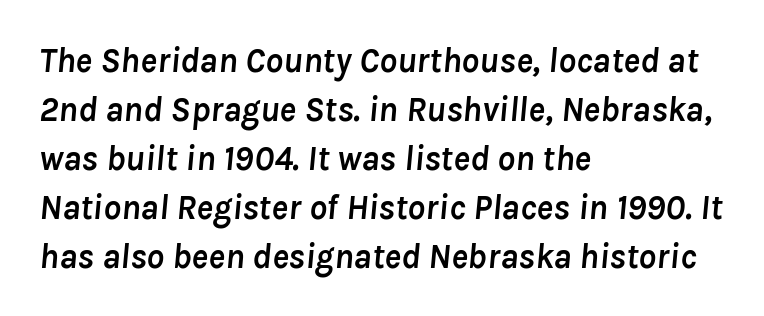
The image shows 35 px semibold type, italic (leaning right); set left-aligned, normal line spacing (1.4x), normal letter spacing, not underlined; low stroke contrast and a medium x-height.
